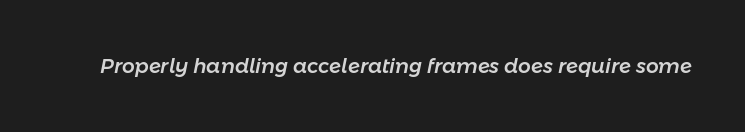
{"italic": "yes", "lean": "right", "slant_degrees": 11, "underline": "no", "letter_spacing": "normal", "letter_spacing_em": 0.0, "glyph_px": 20}
